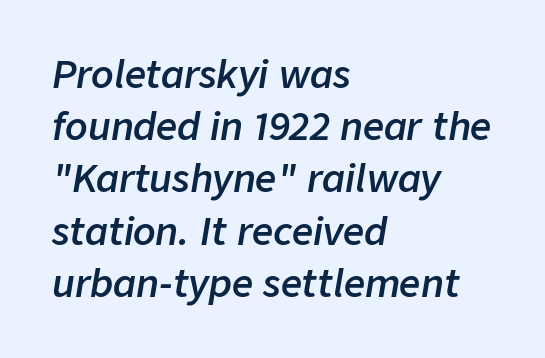
{"italic": "yes", "lean": "right", "slant_degrees": 9, "bold": "semi", "weight": "semibold", "width": "normal", "stroke_contrast": "low", "x_height": "medium", "monospaced": "no", "underline": "no", "align": "left", "line_spacing": "normal", "line_spacing_ratio": 1.41, "letter_spacing": "normal", "letter_spacing_em": 0.0, "glyph_px": 37}
